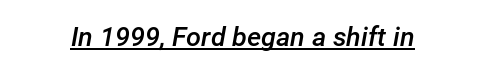
Notice how a bar underscores the lettering throughout. Rendered with sloped, italic letterforms. Nobody touched the tracking dial on this one. As a designer I'd log this as weight 600, semibold.
